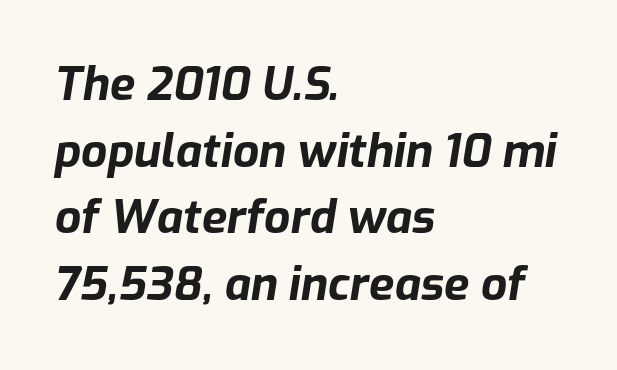
The image shows 46 px bold type, italic (leaning right); set left-aligned, normal line spacing (1.45x), normal letter spacing, not underlined; low stroke contrast and a medium x-height.
